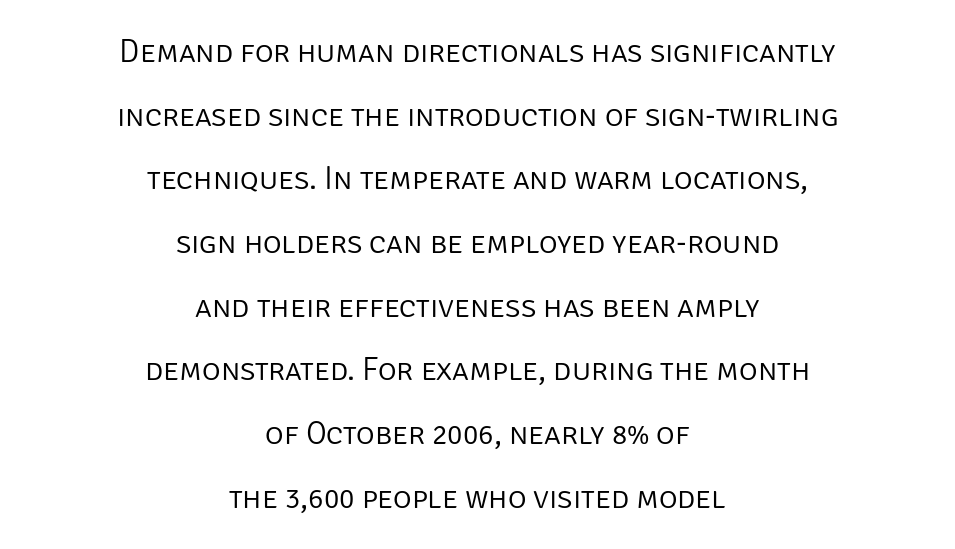
The image shows 32 px light sans-serif type, upright; set centered, loose line spacing (1.99x), normal letter spacing, not underlined; low stroke contrast and a large x-height.
